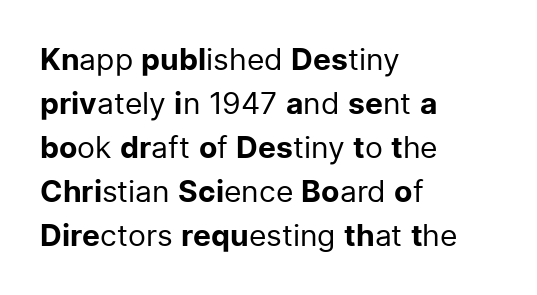
{"serif": "no", "italic": "no", "bold": "no", "weight": "regular", "width": "normal", "stroke_contrast": "low", "x_height": "medium", "monospaced": "no", "underline": "no", "align": "left", "line_spacing": "normal", "line_spacing_ratio": 1.47, "letter_spacing": "normal", "letter_spacing_em": 0.0, "glyph_px": 30}
